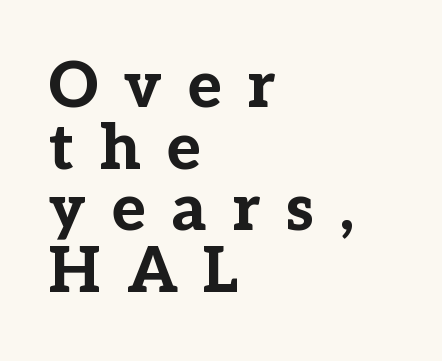
{"serif": "yes", "italic": "no", "bold": "yes", "weight": "bold", "width": "normal", "stroke_contrast": "low", "x_height": "medium", "monospaced": "no", "underline": "no", "align": "left", "line_spacing": "tight", "line_spacing_ratio": 0.98, "letter_spacing": "wide", "letter_spacing_em": 0.41, "glyph_px": 63}
